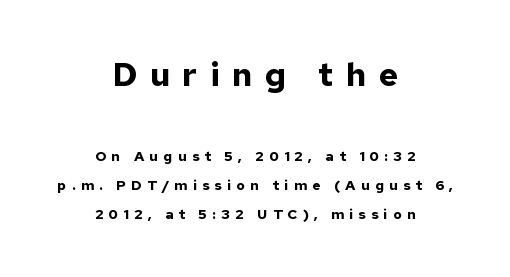
Q: Is the text bold? A: Yes.
Q: Is the text italic (slanted)? A: No, it is upright.
Q: Is the typeface a serif or a sans-serif typeface? A: Sans-serif.
Q: Is the text underlined? A: No.
Q: How is the paragraph aligned? A: Centered.
Q: Is the spacing between letters normal or unusually wide? A: Unusually wide.
Q: Is the spacing between lines tight, normal or loose? A: Loose.
Q: Which block of text is set in a larger size, the first (top) or the second (bottom)? A: The first (top) one.
Q: Width (condensed, normal, or wide)? A: Normal.
Q: Stroke contrast? A: Low.
Q: x-height? A: Medium.
Q: Monospaced? A: No.
